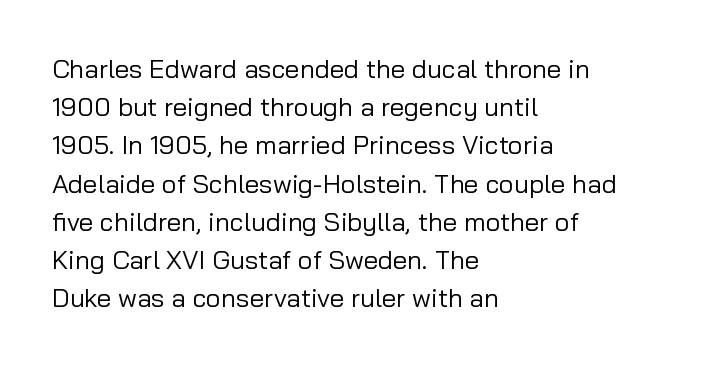
{"italic": "no", "bold": "no", "underline": "no", "align": "left", "line_spacing": "normal", "line_spacing_ratio": 1.47, "letter_spacing": "normal", "letter_spacing_em": 0.0, "glyph_px": 26}
